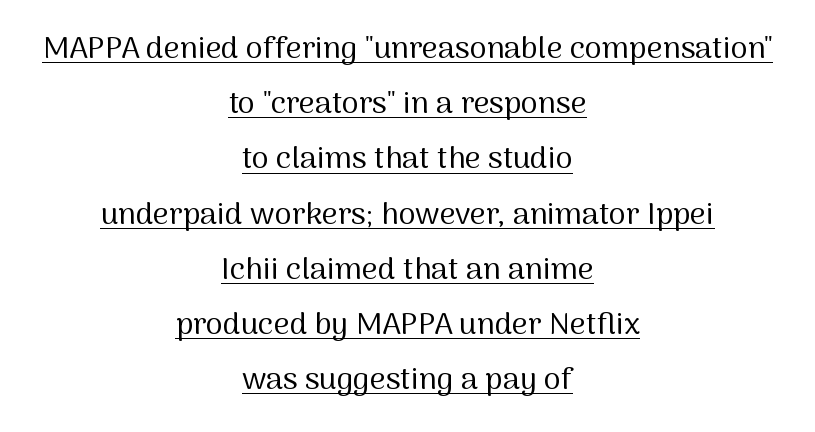
Glyph-to-glyph distance matches everyday printed text. Reading down the block, each line starts at a different indent, mirrored at its end. Heft: none added — not bold. Students, observe the line beneath the letters — that is underlining.
